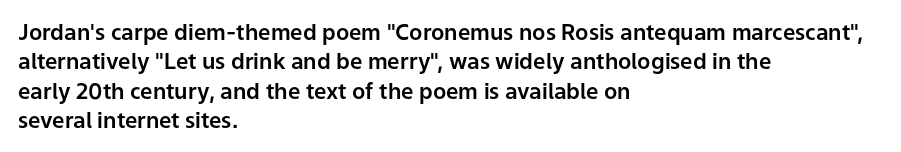
Q: Is the text italic (slanted)? A: No, it is upright.
Q: Is the text underlined? A: No.
Q: How is the paragraph aligned? A: Left-aligned.
Q: Is the spacing between letters normal or unusually wide? A: Normal.
Q: Is the spacing between lines tight, normal or loose? A: Normal.
